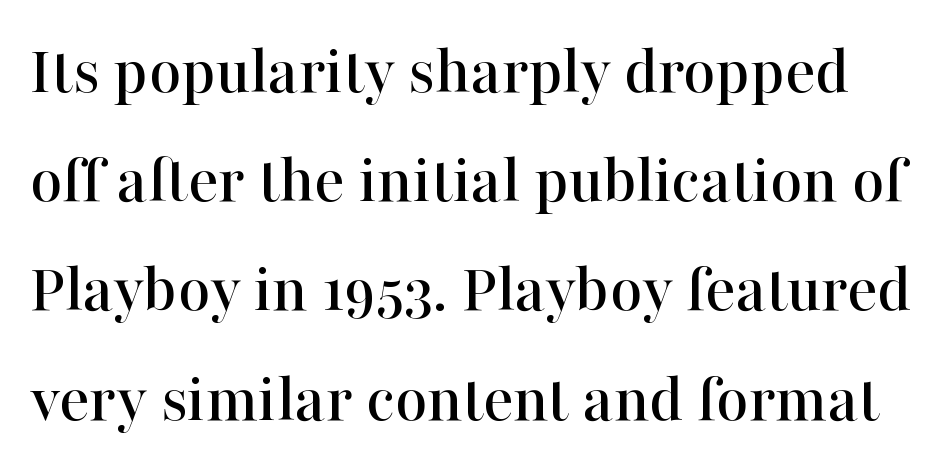
The image shows 70 px serif type, upright; set normal line spacing (1.56x), normal letter spacing, not underlined; high stroke contrast and a medium x-height.
